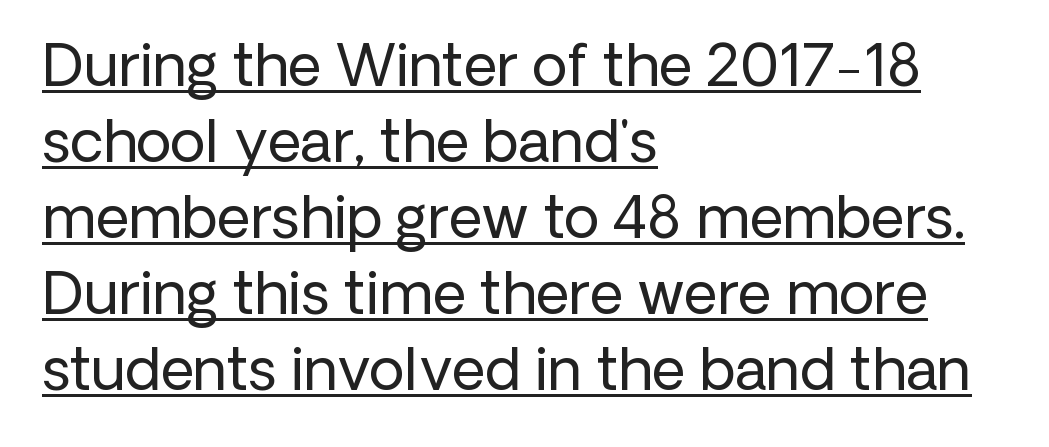
Q: Is the text bold? A: No.
Q: Is the text italic (slanted)? A: No, it is upright.
Q: Is the typeface a serif or a sans-serif typeface? A: Sans-serif.
Q: Is the text underlined? A: Yes.
Q: How is the paragraph aligned? A: Left-aligned.
Q: Is the spacing between letters normal or unusually wide? A: Normal.
Q: Is the spacing between lines tight, normal or loose? A: Normal.
Q: Width (condensed, normal, or wide)? A: Normal.
Q: Stroke contrast? A: Low.
Q: x-height? A: Medium.
Q: Monospaced? A: No.
